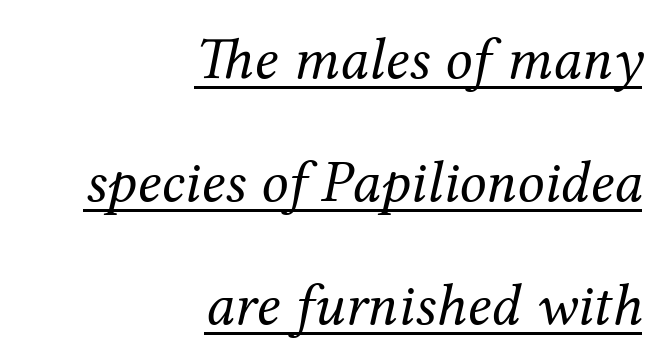
{"serif": "yes", "italic": "yes", "lean": "right", "slant_degrees": 12, "bold": "no", "weight": "regular", "width": "normal", "stroke_contrast": "medium", "x_height": "medium", "monospaced": "no", "underline": "yes", "align": "right", "line_spacing": "loose", "line_spacing_ratio": 2.05, "letter_spacing": "normal", "letter_spacing_em": 0.0, "glyph_px": 60}
